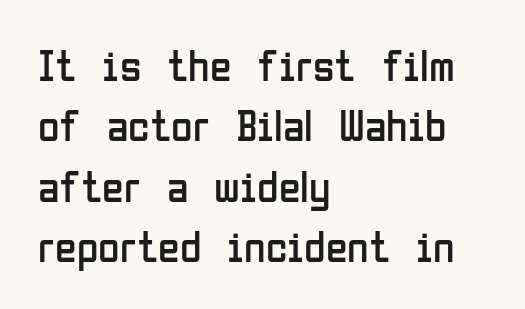
The image shows 44 px regular-weight, condensed sans-serif type, upright; set left-aligned, normal line spacing (1.37x), normal letter spacing, not underlined; low stroke contrast and a medium x-height.
